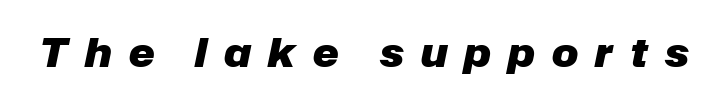
The image shows 39 px heavy type, italic (leaning right); set unusually wide letter spacing (+0.44 em), not underlined; low stroke contrast and a medium x-height.
